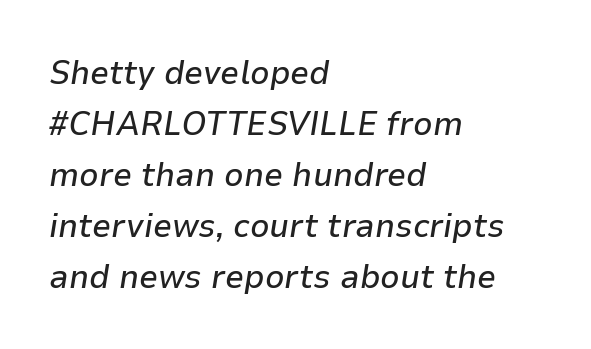
The passage shown leans; its letterforms are oblique. Between one letter and the next there's only the usual sliver of space. Every row of glyphs begins at an identical x-position on the left. The space between consecutive lines is moderate. Letters rest on an invisible, unmarked baseline.
